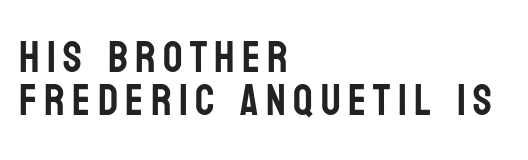
Q: Is the text italic (slanted)? A: No, it is upright.
Q: Is the typeface a serif or a sans-serif typeface? A: Sans-serif.
Q: Is the text underlined? A: No.
Q: How is the paragraph aligned? A: Left-aligned.
Q: Is the spacing between lines tight, normal or loose? A: Tight.
Q: Width (condensed, normal, or wide)? A: Condensed.
Q: Stroke contrast? A: Low.
Q: x-height? A: Large.
Q: Monospaced? A: No.
